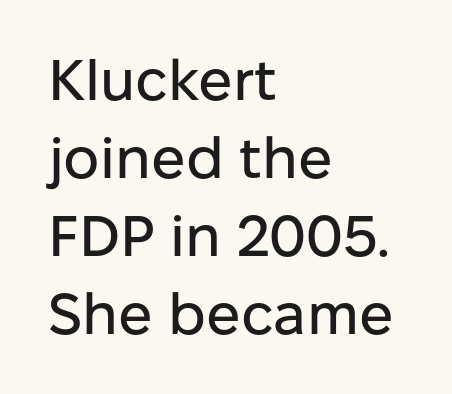
{"serif": "no", "italic": "no", "width": "normal", "stroke_contrast": "low", "x_height": "medium", "monospaced": "no", "underline": "no", "align": "left", "line_spacing": "normal", "line_spacing_ratio": 1.37, "letter_spacing": "normal", "letter_spacing_em": 0.0, "glyph_px": 57}
